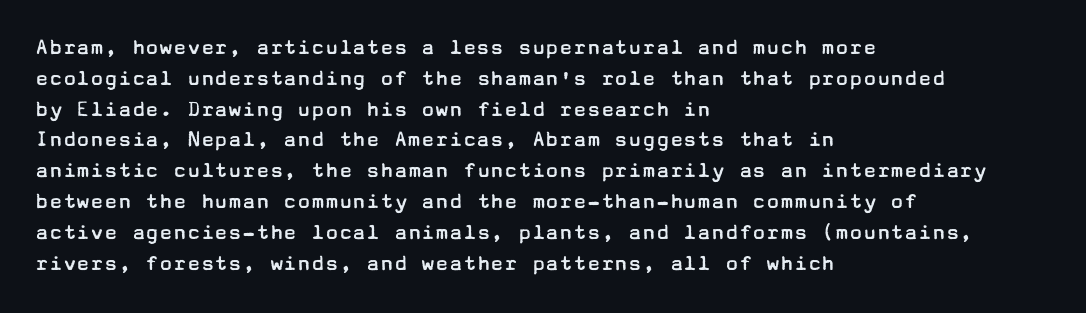
{"italic": "no", "bold": "no", "underline": "no", "align": "left", "line_spacing": "normal", "line_spacing_ratio": 1.34, "letter_spacing": "normal", "letter_spacing_em": 0.0, "glyph_px": 23}
